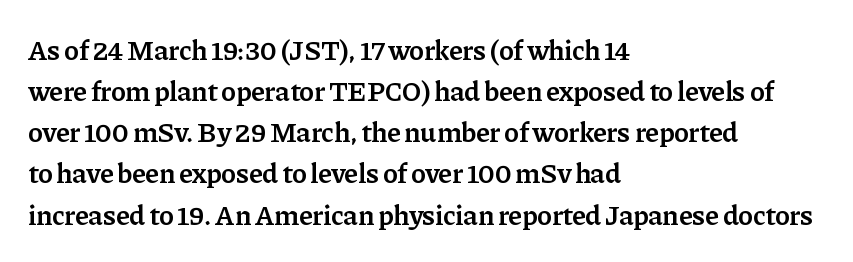
Here the glyphs are tracked normally, forming tight word shapes. Note the varied advance widths — an 'i' is clearly narrower than an 'm'. Look at the stroke-to-counter ratio: somewhat heavy, a semibold. Tall strokes in this sample are plumb rather than angled. The letters carry serifs — small finishing strokes at the ends of their stems. Quick note: interline space is typical.
